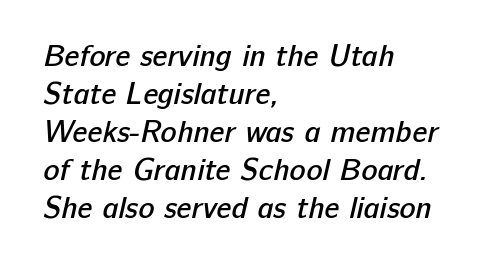
Q: Is the text bold? A: Semi-bold.
Q: Is the typeface a serif or a sans-serif typeface? A: Sans-serif.
Q: Is the text underlined? A: No.
Q: How is the paragraph aligned? A: Left-aligned.
Q: Is the spacing between letters normal or unusually wide? A: Normal.
Q: Is the spacing between lines tight, normal or loose? A: Normal.
Q: Width (condensed, normal, or wide)? A: Normal.
Q: Stroke contrast? A: Low.
Q: x-height? A: Medium.
Q: Monospaced? A: No.
